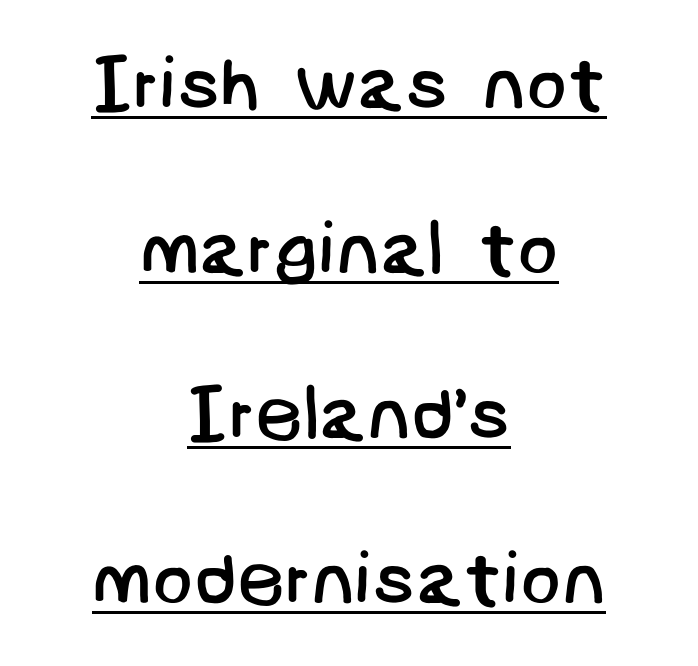
Q: Is the text bold? A: No.
Q: Is the typeface a serif or a sans-serif typeface? A: Sans-serif.
Q: Is the text underlined? A: Yes.
Q: How is the paragraph aligned? A: Centered.
Q: Is the spacing between letters normal or unusually wide? A: Normal.
Q: Is the spacing between lines tight, normal or loose? A: Loose.
Q: Width (condensed, normal, or wide)? A: Normal.
Q: Stroke contrast? A: Low.
Q: x-height? A: Large.
